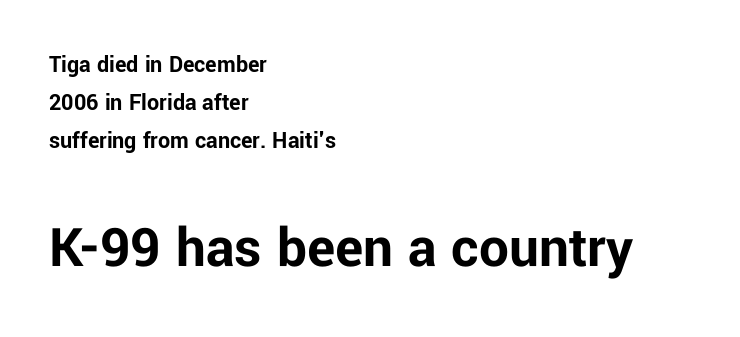
{"serif": "no", "italic": "no", "bold": "yes", "weight": "bold", "width": "normal", "stroke_contrast": "low", "x_height": "medium", "monospaced": "no", "underline": "no", "align": "left", "line_spacing": "normal", "line_spacing_ratio": 1.58, "letter_spacing": "normal", "letter_spacing_em": 0.0, "larger_block": "second", "size_ratio": 2.46, "glyph_px": 59}
